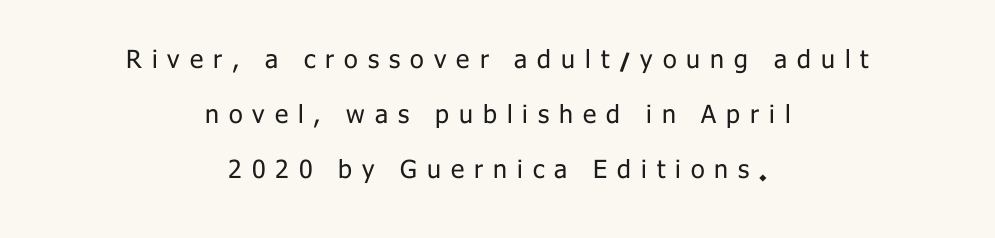
The image shows 25 px text type, upright; set centered, loose line spacing (2.2x), unusually wide letter spacing (+0.4 em), not underlined.
